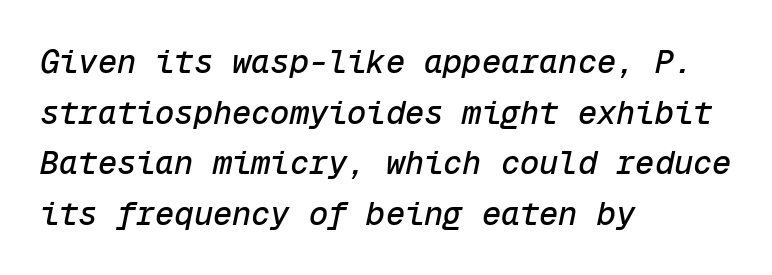
Q: Is the text italic (slanted)? A: Yes, it leans right by about 12 degrees.
Q: Is the text underlined? A: No.
Q: How is the paragraph aligned? A: Left-aligned.
Q: Is the spacing between letters normal or unusually wide? A: Normal.
Q: Is the spacing between lines tight, normal or loose? A: Normal.
Q: Width (condensed, normal, or wide)? A: Normal.
Q: Stroke contrast? A: Low.
Q: x-height? A: Medium.
Q: Monospaced? A: Yes.
